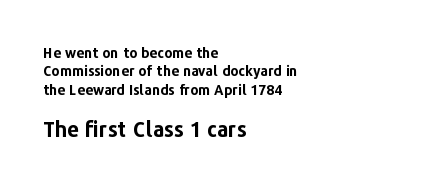
Line spacing here is normal. Words appear dense and cohesive because spacing is normal. When letters stand straight like this, we call the style roman or upright. Clear beneath every line of the passage.
